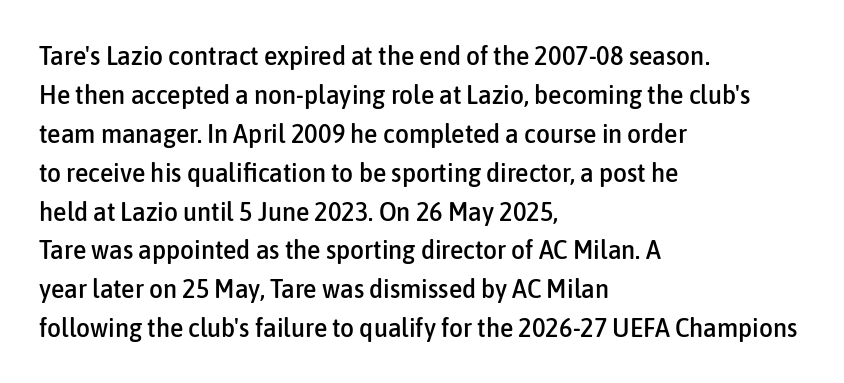
This block has exactly the height ordinary leading produces. The specimen reads as upright at a glance. Letters rest on an invisible, unmarked baseline. Compared with typical body copy, the letter spacing here is the same.
